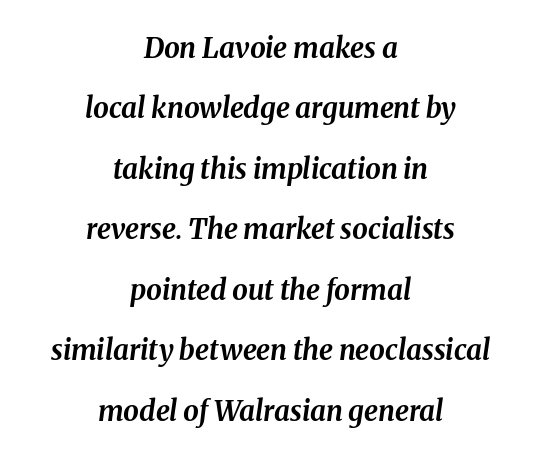
The image shows 28 px bold type, italic (leaning right); set centered, loose line spacing (2.16x), normal letter spacing, not underlined; medium stroke contrast and a medium x-height.
